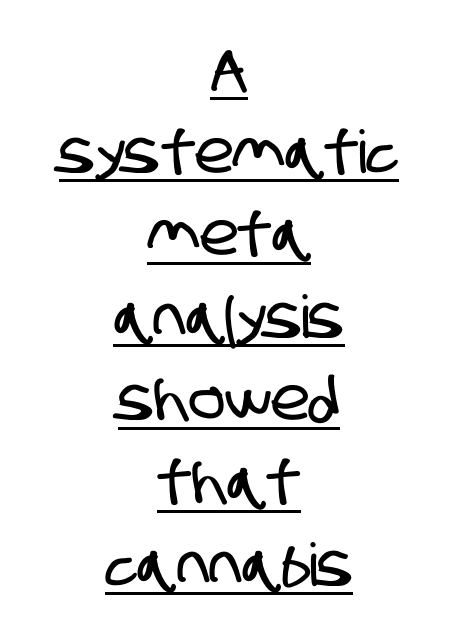
Successive baselines arrive at the customary interval. You could call the tracking neutral — neither tight nor loose. A baseline rule has been typeset under these characters. The glyphs in this specimen are sans serif.
